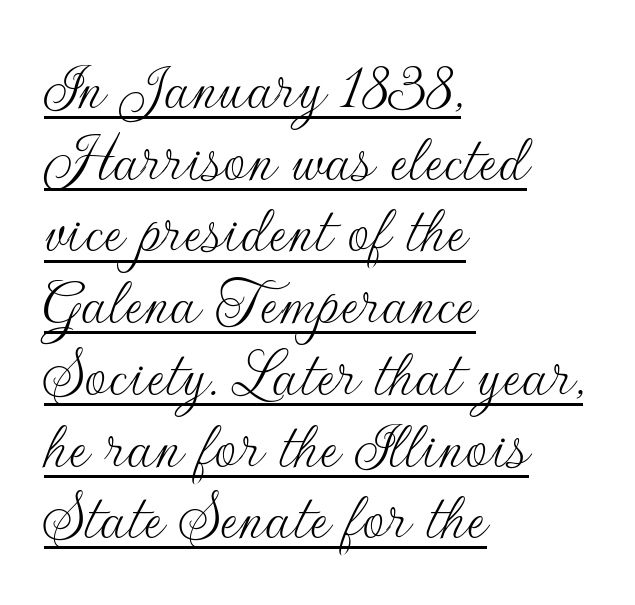
The image shows 71 px thin sans-serif type; set left-aligned, tight line spacing (1.01x), normal letter spacing, underlined; low stroke contrast and a small x-height.
